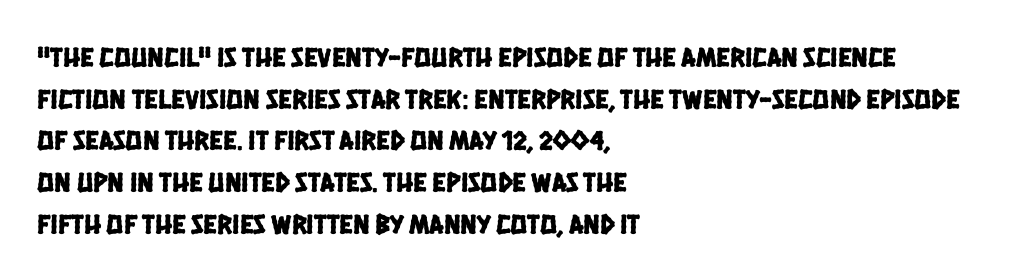
The face used here is a sans, in the tradition of grotesques and geometrics. Honestly, the letter spacing is just normal — you wouldn't notice it. Spacing verdict: proportional, widths tailored to each character. Compared with a centered layout, this one pins lines to the left instead.
